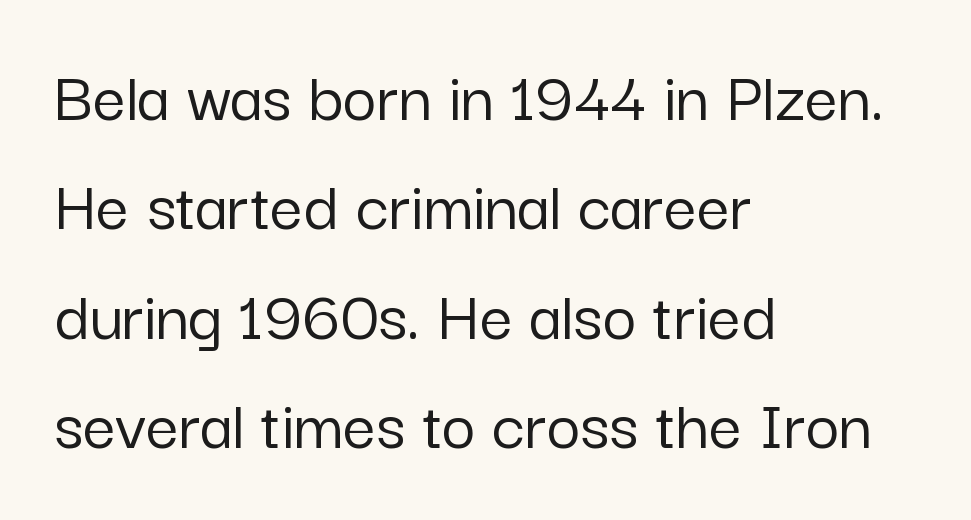
Upright lettering throughout. The words here are not underlined. The characters display no serif detailing; their extremities are plain. Line beginnings align vertically; line endings do not.
